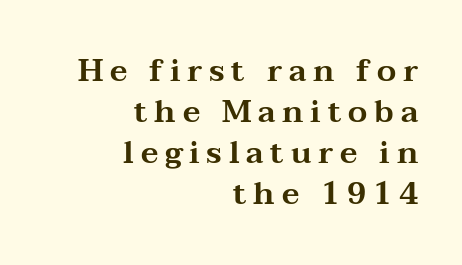
If you drew a line through each stem, it would be perfectly vertical. These lines stack with their right ends in a neat column. The passage shown is typed in a proportional face where columns would drift. Look at the tracking — it's clearly loosened, letters drifting apart.
